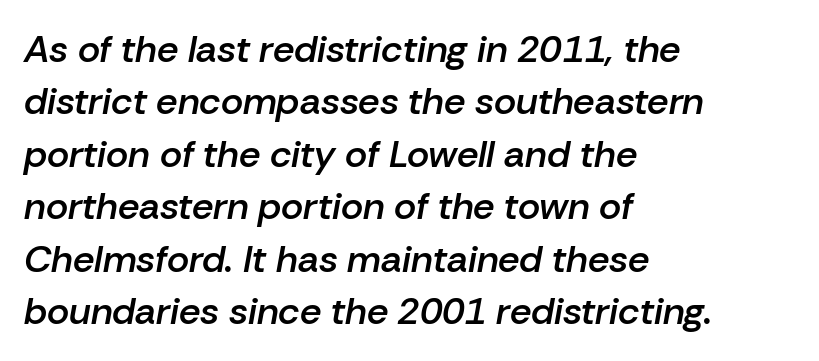
Q: Is the text bold? A: Semi-bold.
Q: Is the text italic (slanted)? A: Yes, it leans right by about 10 degrees.
Q: Is the text underlined? A: No.
Q: How is the paragraph aligned? A: Left-aligned.
Q: Is the spacing between letters normal or unusually wide? A: Normal.
Q: Is the spacing between lines tight, normal or loose? A: Normal.
Q: Width (condensed, normal, or wide)? A: Normal.
Q: Stroke contrast? A: Low.
Q: x-height? A: Medium.
Q: Monospaced? A: No.
